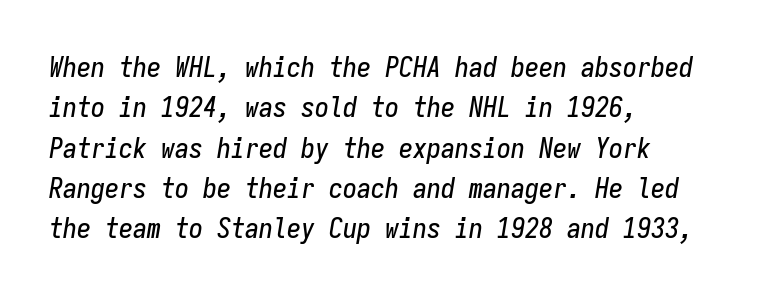
Words float on clear page, feet unadorned. Regular leading. Slanted lettering throughout. One-word summary of the alignment: left. The type is set solid horizontally, with unmodified tracking.
